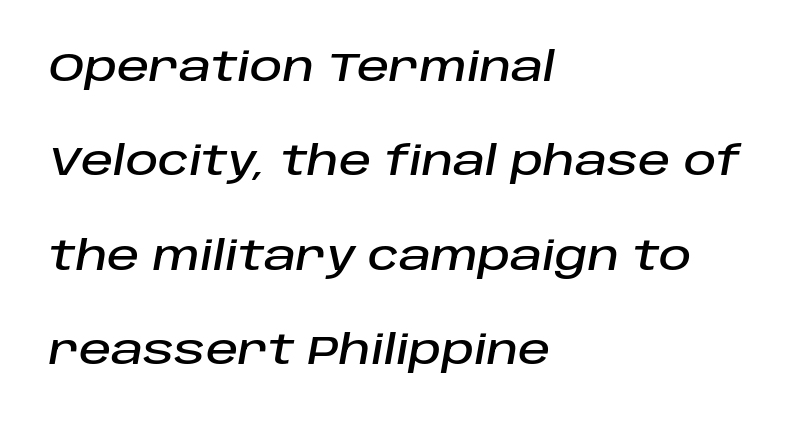
Does the copy run flush right? No — it runs flush left. Interline gaps are noticeably wide in this sample. These lines are rendered in a variable-pitch font. The axis of the letterforms is tilted away from vertical. The baseline area is clear.
